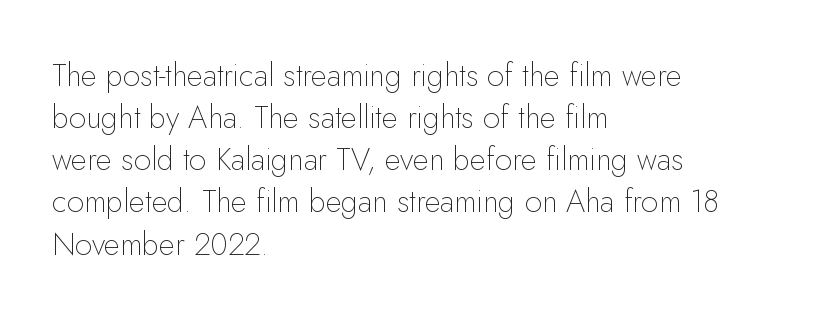
Q: Is the text bold? A: No.
Q: Is the text italic (slanted)? A: No, it is upright.
Q: Is the typeface a serif or a sans-serif typeface? A: Sans-serif.
Q: Is the text underlined? A: No.
Q: How is the paragraph aligned? A: Left-aligned.
Q: Is the spacing between letters normal or unusually wide? A: Normal.
Q: Is the spacing between lines tight, normal or loose? A: Normal.
Q: Width (condensed, normal, or wide)? A: Normal.
Q: Stroke contrast? A: Low.
Q: x-height? A: Small.
Q: Monospaced? A: No.
